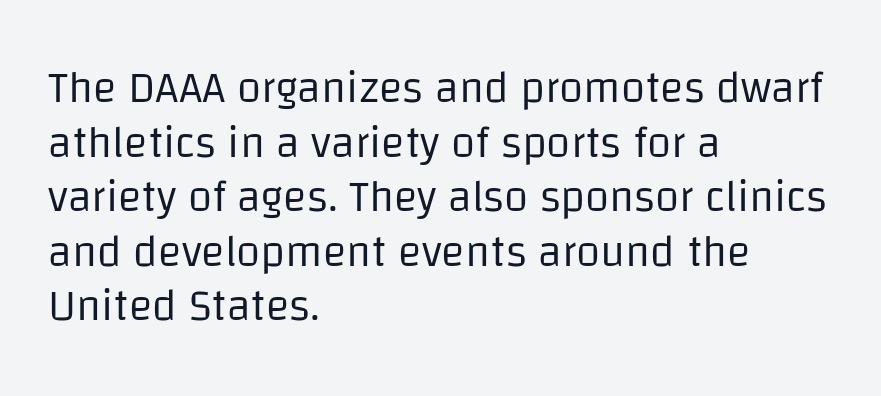
Q: Is the text bold? A: No.
Q: Is the text italic (slanted)? A: No, it is upright.
Q: Is the typeface a serif or a sans-serif typeface? A: Sans-serif.
Q: Is the text underlined? A: No.
Q: How is the paragraph aligned? A: Left-aligned.
Q: Is the spacing between letters normal or unusually wide? A: Normal.
Q: Width (condensed, normal, or wide)? A: Normal.
Q: Stroke contrast? A: Low.
Q: x-height? A: Large.
Q: Monospaced? A: No.
